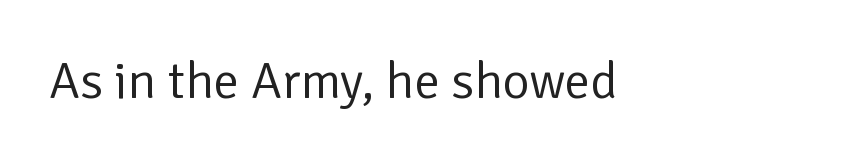
Q: Is the text bold? A: No.
Q: Is the text italic (slanted)? A: No, it is upright.
Q: Is the typeface a serif or a sans-serif typeface? A: Sans-serif.
Q: Is the text underlined? A: No.
Q: Is the spacing between letters normal or unusually wide? A: Normal.
Q: Width (condensed, normal, or wide)? A: Normal.
Q: Stroke contrast? A: Low.
Q: x-height? A: Medium.
Q: Monospaced? A: No.
